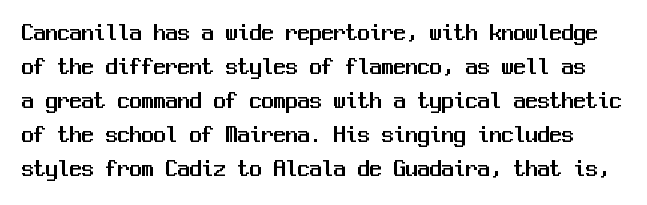
Letters rest on an invisible, unmarked baseline. Whoever set this chose a conventional vertical rhythm. Nope, not italic — everything's standing straight. In terms of letterspacing, this is plain default setting.
